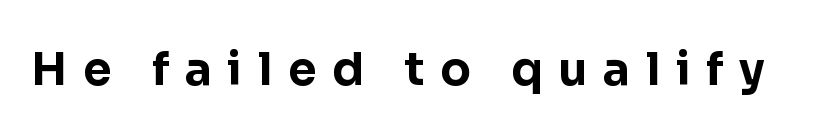
Plain, unruled lines of type. Observe the absence of serifs on each vertical stroke in this sample. The letters stand straight up with perfectly vertical stems. Here the designer chose a conventional face with non-uniform glyph widths. Summary of weight: heavy, a full bold. Glyph-to-glyph distance is far greater than everyday printed text.
